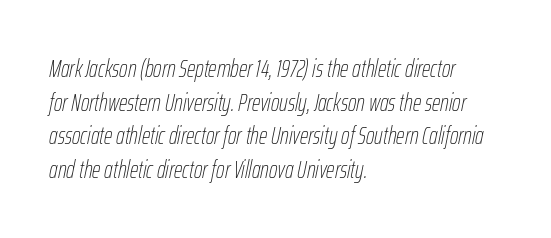
The image shows 24 px text type, italic (leaning right); set left-aligned, normal line spacing (1.4x), normal letter spacing, not underlined.
